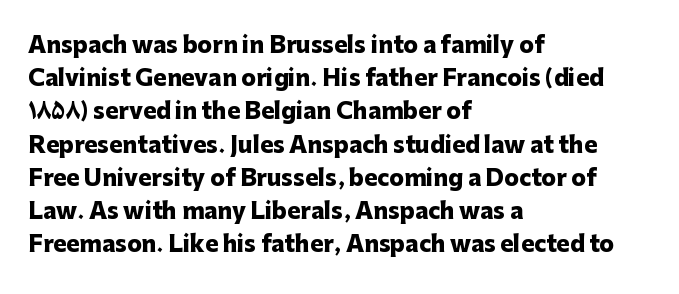
Leading matches the norm, producing a regular column. The area under the type is left untouched. Does extra space separate the letters? No, they use regular spacing. These lines were composed using upright roman letters.
